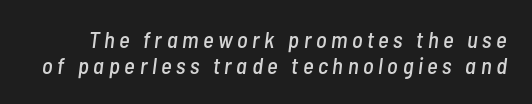
The image shows 23 px text type, italic (leaning right); set tight line spacing (1.13x), unusually wide letter spacing (+0.2 em), not underlined.
